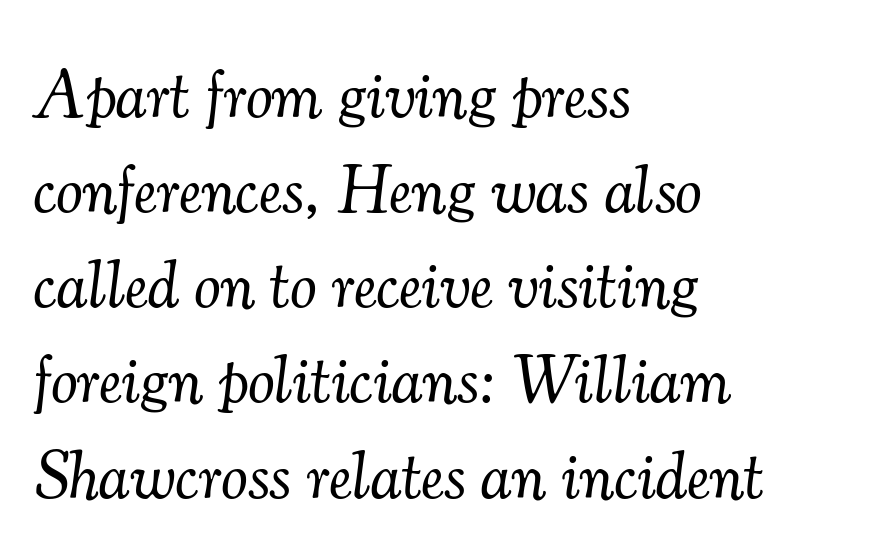
{"serif": "yes", "italic": "yes", "lean": "right", "slant_degrees": 7, "bold": "no", "weight": "light", "width": "normal", "stroke_contrast": "medium", "x_height": "small", "monospaced": "no", "underline": "no", "align": "left", "line_spacing": "normal", "line_spacing_ratio": 1.42, "letter_spacing": "normal", "letter_spacing_em": 0.0, "glyph_px": 67}
